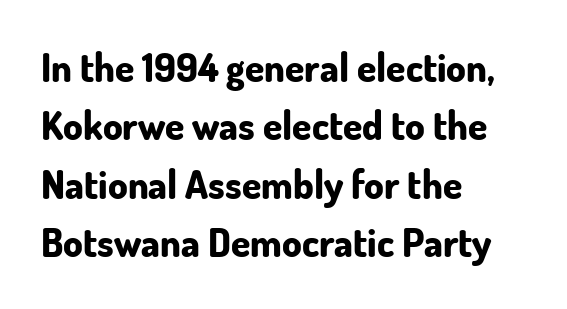
A typesetter would call this proportional, since set widths differ per character. Every letter is thick-stroked: bold, no question. The letterforms sit shoulder to shoulder at normal distance. Ascenders rise straight up at ninety degrees. Line beginnings align vertically; line endings do not. Decoration check: the copy has no underline.
